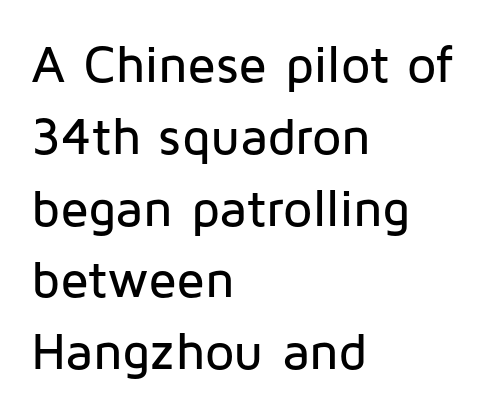
The image shows 52 px sans-serif type, upright; set left-aligned, normal line spacing (1.38x), normal letter spacing, not underlined; low stroke contrast and a medium x-height.
